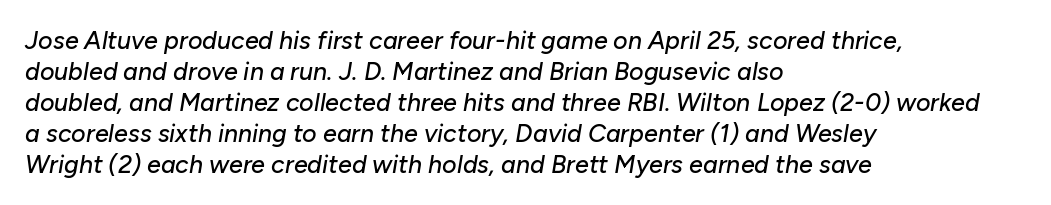
The image shows 25 px text type, italic (leaning right); set left-aligned, line spacing 1.24x, normal letter spacing, not underlined.
